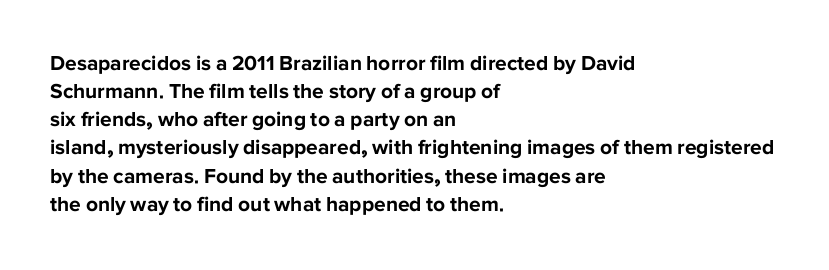
The image shows 21 px bold type, upright; set left-aligned, normal line spacing (1.34x), normal letter spacing, not underlined.
